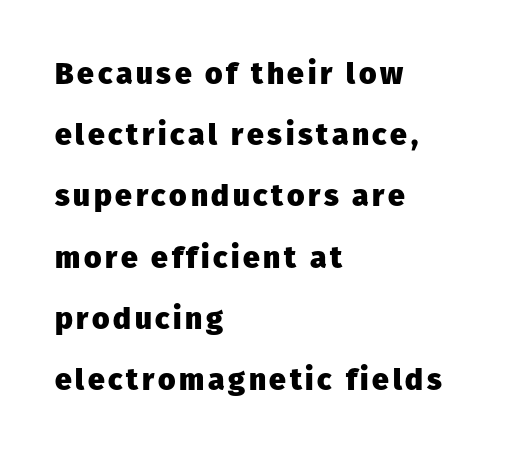
{"serif": "no", "italic": "no", "bold": "yes", "weight": "heavy", "width": "normal", "stroke_contrast": "low", "x_height": "medium", "monospaced": "no", "underline": "no", "align": "left", "line_spacing": "loose", "line_spacing_ratio": 2.04, "glyph_px": 30}
